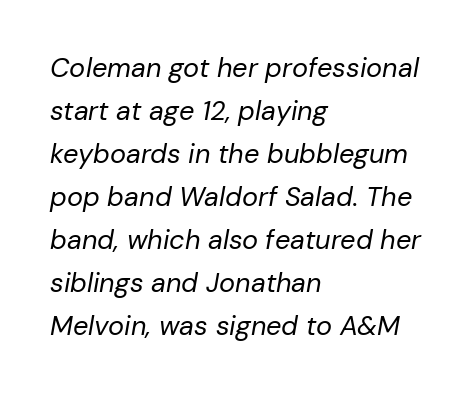
Q: Is the text bold? A: No.
Q: Is the text italic (slanted)? A: Yes, it leans right by about 10 degrees.
Q: Is the text underlined? A: No.
Q: How is the paragraph aligned? A: Left-aligned.
Q: Is the spacing between letters normal or unusually wide? A: Normal.
Q: Is the spacing between lines tight, normal or loose? A: Normal.
